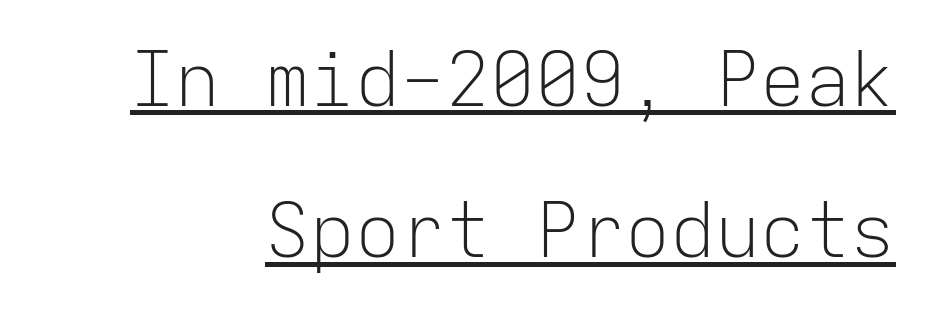
A sans-serif font was chosen for this passage. Leading is clearly above the norm, producing a sparse column. What decoration does the sample have? An underline. In terms of posture, this sample is upright.
